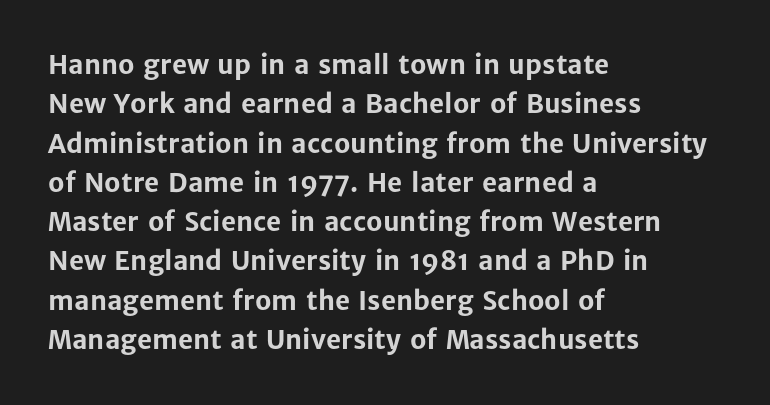
The image shows 26 px bold type, upright; set left-aligned, normal line spacing (1.51x), normal letter spacing, not underlined.
